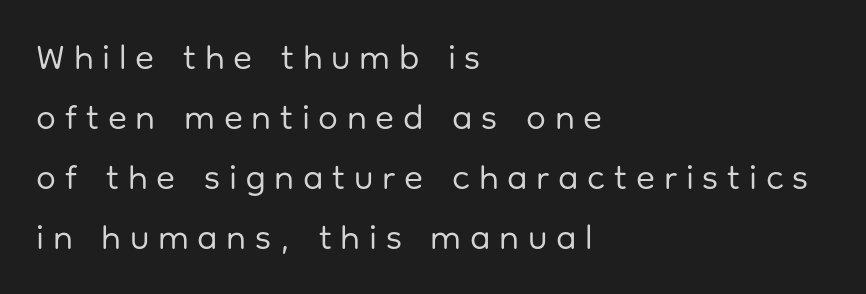
The image shows 35 px regular-weight sans-serif type, upright; set left-aligned, line spacing 1.71x, unusually wide letter spacing (+0.25 em), not underlined; low stroke contrast and a medium x-height.
